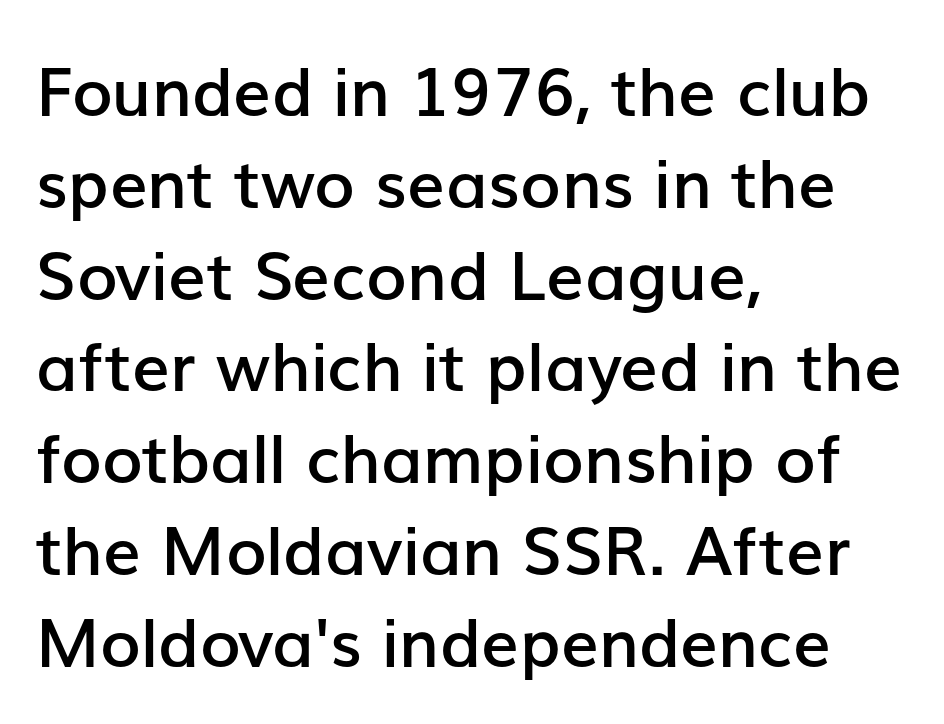
{"serif": "no", "italic": "no", "bold": "semi", "weight": "semibold", "width": "normal", "stroke_contrast": "low", "x_height": "medium", "monospaced": "no", "underline": "no", "align": "left", "line_spacing": "normal", "line_spacing_ratio": 1.37, "letter_spacing": "normal", "letter_spacing_em": 0.0, "glyph_px": 67}
